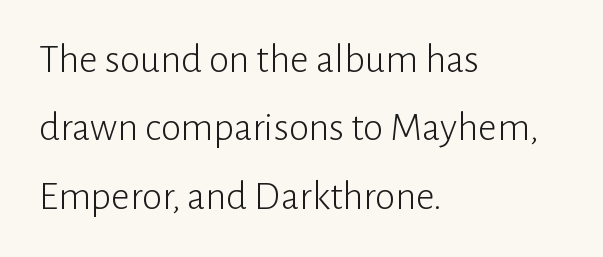
{"serif": "no", "italic": "no", "bold": "no", "weight": "light", "width": "normal", "stroke_contrast": "low", "x_height": "medium", "monospaced": "no", "underline": "no", "align": "left", "line_spacing": "normal", "line_spacing_ratio": 1.67, "letter_spacing": "normal", "letter_spacing_em": 0.0, "glyph_px": 41}
